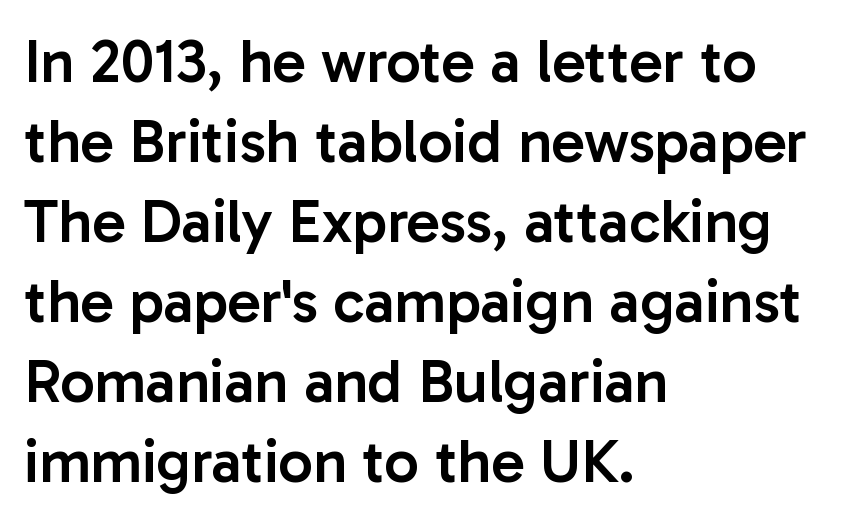
{"serif": "no", "italic": "no", "bold": "semi", "weight": "semibold", "width": "normal", "stroke_contrast": "low", "x_height": "medium", "monospaced": "no", "underline": "no", "align": "left", "line_spacing": "normal", "line_spacing_ratio": 1.31, "letter_spacing": "normal", "letter_spacing_em": 0.0, "glyph_px": 61}
